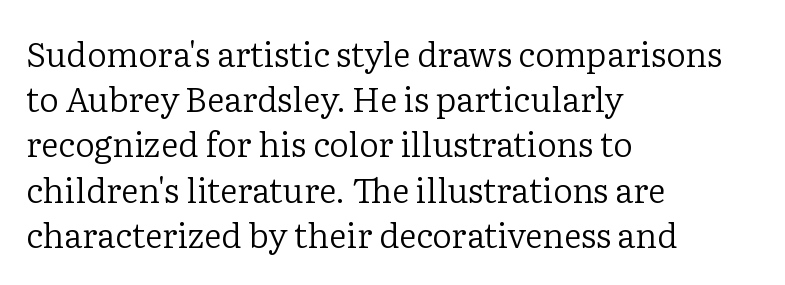
Q: Is the text bold? A: No.
Q: Is the text italic (slanted)? A: No, it is upright.
Q: Is the typeface a serif or a sans-serif typeface? A: Serif.
Q: Is the text underlined? A: No.
Q: How is the paragraph aligned? A: Left-aligned.
Q: Is the spacing between letters normal or unusually wide? A: Normal.
Q: Is the spacing between lines tight, normal or loose? A: Normal.
Q: Width (condensed, normal, or wide)? A: Normal.
Q: Stroke contrast? A: Low.
Q: x-height? A: Medium.
Q: Monospaced? A: No.
